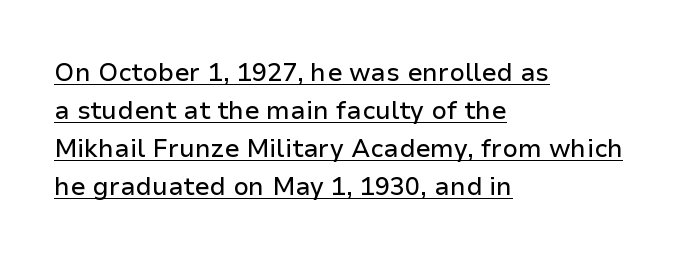
The image shows 25 px text type, upright; set left-aligned, normal line spacing (1.52x), normal letter spacing, underlined.
